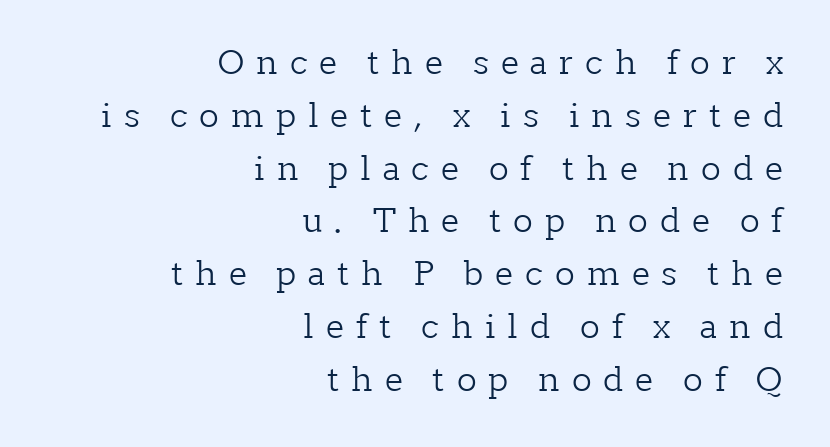
The tracking reads as deliberately expanded to a designer's eye. The characters display serif detailing at their extremities. Unlike italic type, these characters show no tilt at all. Caption: face not bold, strokes unweighted. These lines stack with their right ends in a neat column. The rendering uses natural spacing where letterforms have individual widths.
